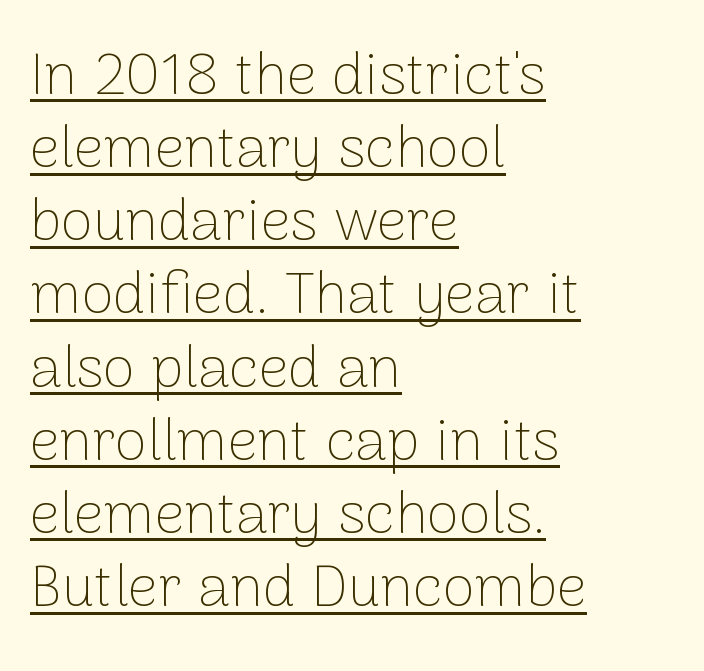
Notice how the passage keeps a crisp vertical edge on the left only. The typography opts for an upright posture over an oblique one. Note the varied advance widths — an 'i' is clearly narrower than an 'm'. Check the space under the baseline: a stroke is drawn there.
